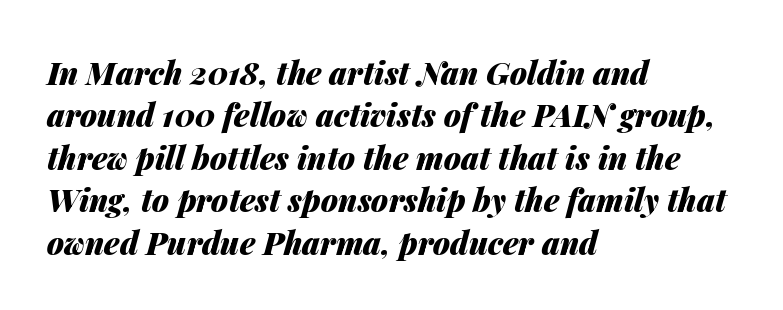
Normally led — the rows are evenly, conventionally spaced. Typesetter's note: full bold, strokes at maximum text heaviness. A typesetter would call this zero additional tracking. The axis of the letterforms is tilted away from vertical. The lines are quadded left. Here the designer chose a conventional face with non-uniform glyph widths.
